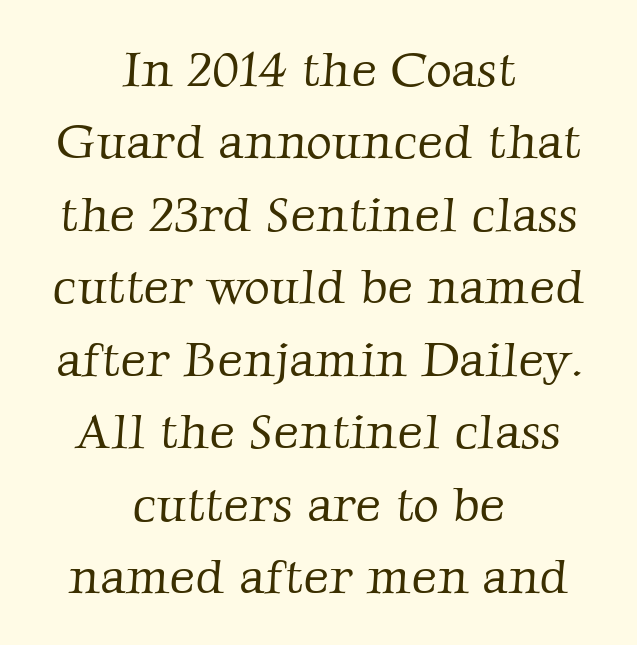
The image shows 50 px light serif type; set centered, normal line spacing (1.45x), normal letter spacing, not underlined; low stroke contrast and a medium x-height.
